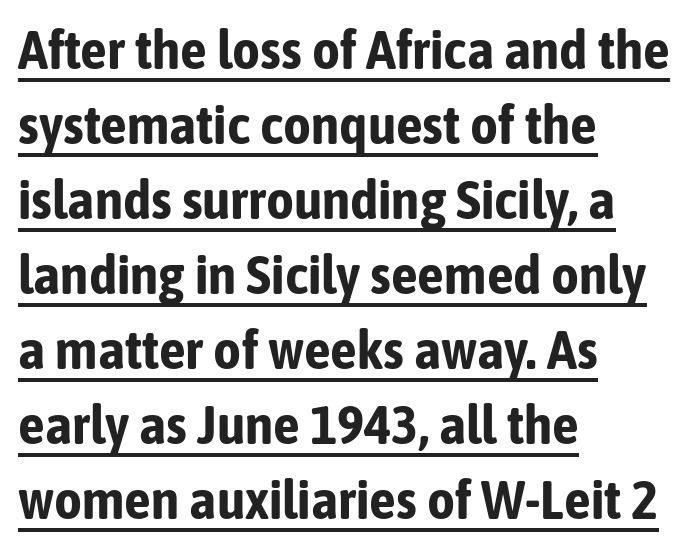
These lines are rendered in a variable-pitch font. Students, observe: this is what conventionally led text looks like. The words here are underlined. The lettering stays uniformly vertical, giving the passage a roman look. Pretty heavy lettering here — definitely bold.
